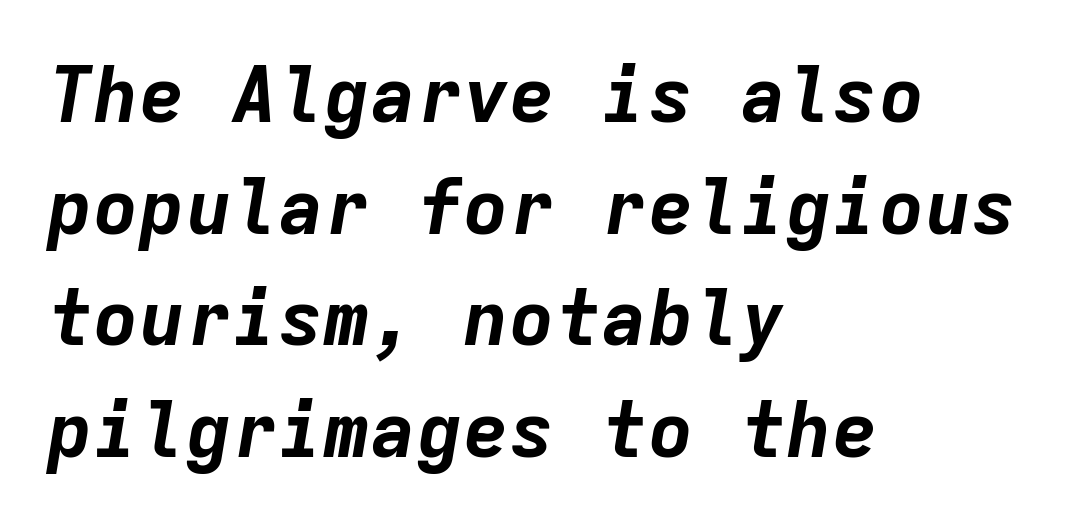
The image shows 77 px bold type, italic (leaning right), monospaced; set left-aligned, normal line spacing (1.45x), normal letter spacing, not underlined; low stroke contrast and a medium x-height.
